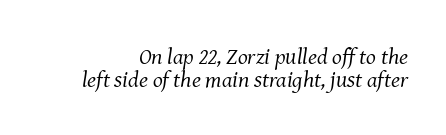
Q: Is the text bold? A: No.
Q: Is the text italic (slanted)? A: Yes, it leans right by about 8 degrees.
Q: Is the text underlined? A: No.
Q: Is the spacing between letters normal or unusually wide? A: Normal.
Q: Is the spacing between lines tight, normal or loose? A: Tight.
